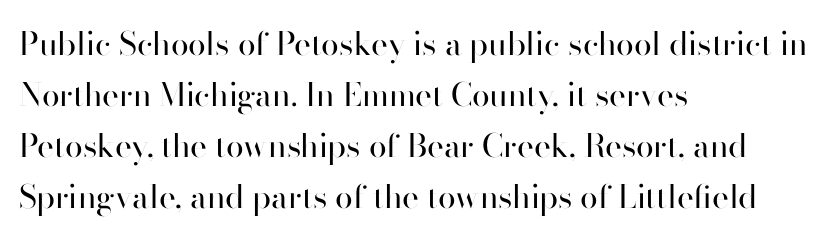
{"serif": "no", "italic": "no", "bold": "no", "weight": "regular", "width": "normal", "stroke_contrast": "high", "x_height": "small", "monospaced": "no", "underline": "no", "align": "left", "line_spacing": "normal", "line_spacing_ratio": 1.59, "letter_spacing": "normal", "letter_spacing_em": 0.0, "glyph_px": 32}
